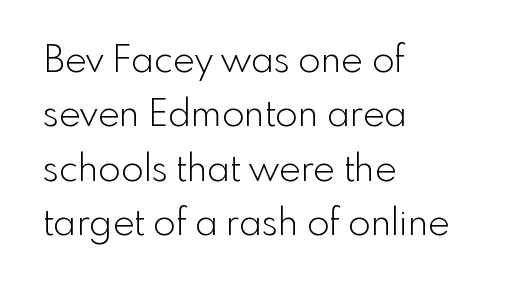
The image shows 37 px light sans-serif type, upright; set left-aligned, normal line spacing (1.47x), normal letter spacing, not underlined; a small x-height.
